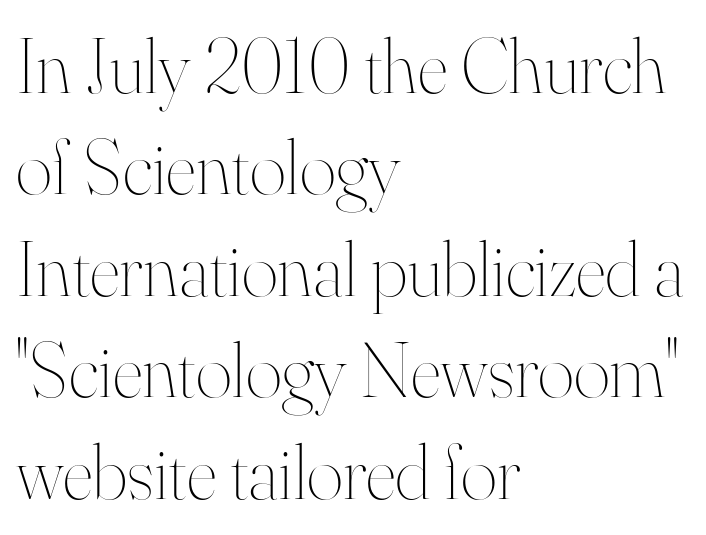
Is the block centered? No — it sits flush against the left margin. Is there any slant? The stems are plumb. This block has exactly the height ordinary leading produces. Caption: standard tracking, unaltered. Think of a printed novel: that variable character pitch is what you see here. The string is rendered with underlining switched off.
